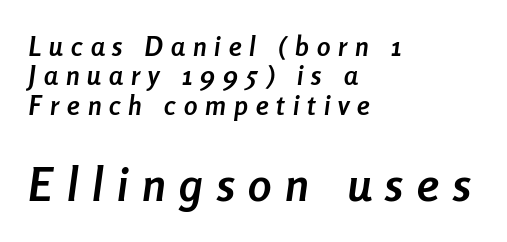
Q: Is the text bold? A: Yes.
Q: Is the text italic (slanted)? A: Yes, it leans right by about 8 degrees.
Q: Is the text underlined? A: No.
Q: How is the paragraph aligned? A: Left-aligned.
Q: Is the spacing between letters normal or unusually wide? A: Unusually wide.
Q: Is the spacing between lines tight, normal or loose? A: Tight.
Q: Which block of text is set in a larger size, the first (top) or the second (bottom)? A: The second (bottom) one.
Q: Width (condensed, normal, or wide)? A: Condensed.
Q: Stroke contrast? A: Low.
Q: x-height? A: Medium.
Q: Monospaced? A: No.
